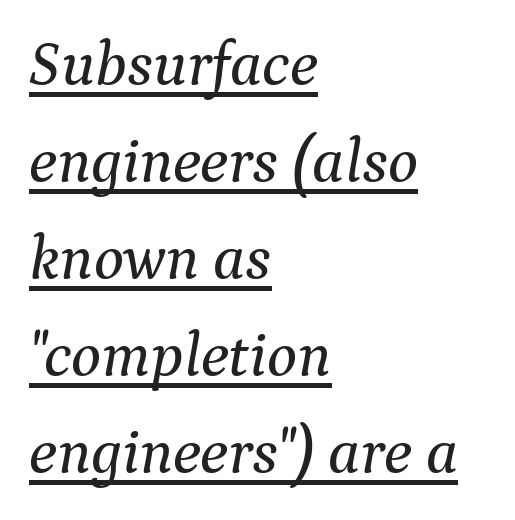
Line starts are locked; line ends wander. Observe the lean: these are italic letterforms. The space between consecutive lines is moderate. You could call the tracking neutral — neither tight nor loose.
